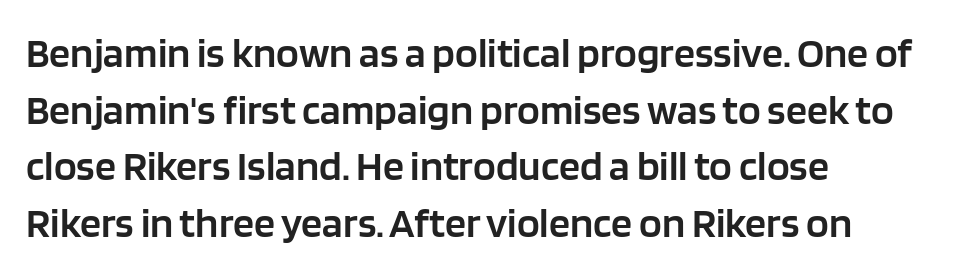
The image shows 42 px semibold sans-serif type, upright; set left-aligned, normal line spacing (1.35x), normal letter spacing, not underlined; low stroke contrast and a large x-height.
